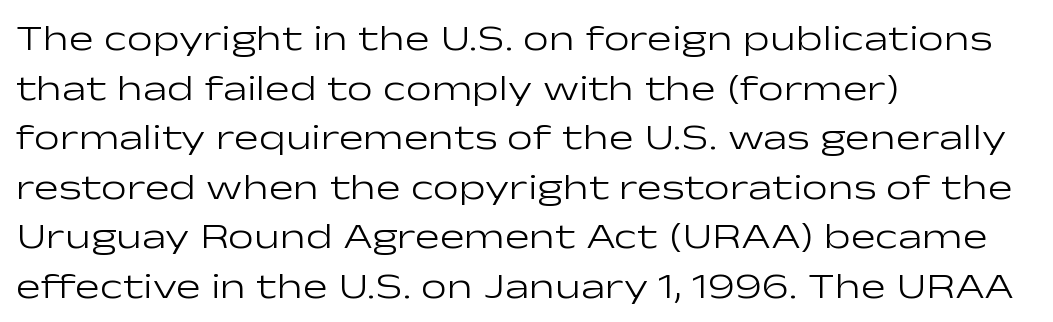
No chunkiness to these letters — they're not bold. Varying glyph widths throughout — classic text-font behaviour. These lines are composed in type without serifs. Line starts are locked; line ends wander.
